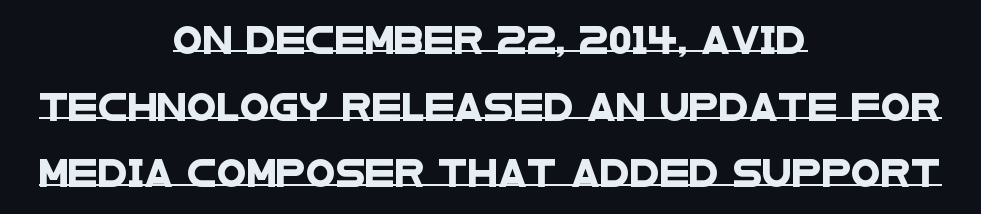
The leading is generous, giving the passage an open texture. Descenders here cross a horizontal rule under the line. Line starts and ends both wander, symmetrically. The line texture is even and compact thanks to regular tracking.
